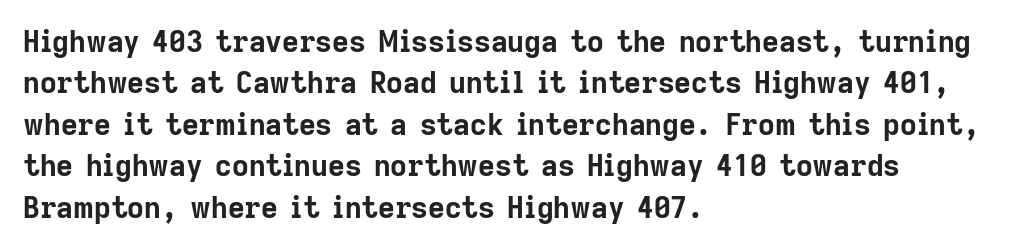
{"serif": "no", "italic": "no", "bold": "yes", "weight": "bold", "width": "normal", "stroke_contrast": "low", "x_height": "medium", "monospaced": "no", "underline": "no", "align": "left", "line_spacing": "normal", "line_spacing_ratio": 1.43, "letter_spacing": "normal", "letter_spacing_em": 0.0, "glyph_px": 29}
